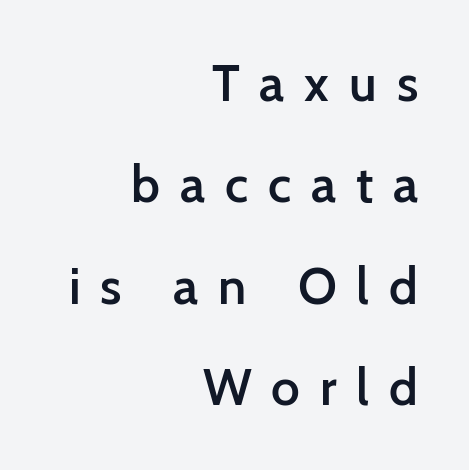
{"serif": "no", "italic": "no", "bold": "semi", "weight": "semibold", "width": "normal", "stroke_contrast": "low", "x_height": "medium", "monospaced": "no", "underline": "no", "align": "right", "line_spacing": "loose", "line_spacing_ratio": 1.99, "letter_spacing": "wide", "letter_spacing_em": 0.39, "glyph_px": 51}
